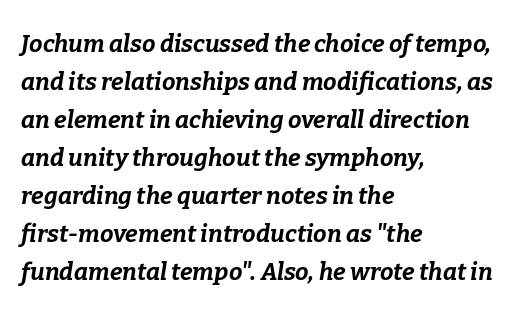
{"italic": "yes", "lean": "right", "slant_degrees": 9, "bold": "yes", "underline": "no", "align": "left", "line_spacing": "normal", "line_spacing_ratio": 1.58, "letter_spacing": "normal", "letter_spacing_em": 0.0, "glyph_px": 24}
